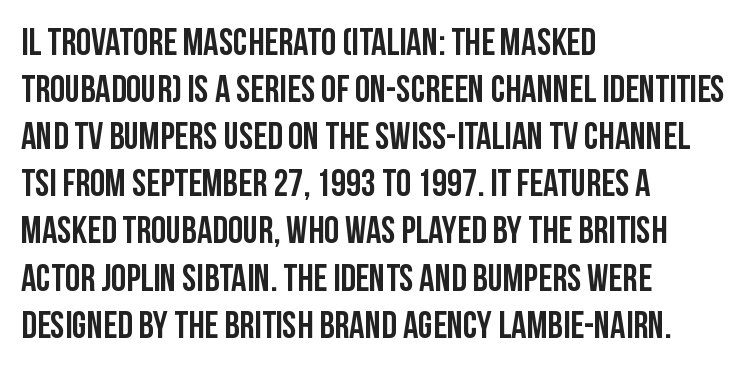
Q: Is the text italic (slanted)? A: No, it is upright.
Q: Is the typeface a serif or a sans-serif typeface? A: Sans-serif.
Q: Is the text underlined? A: No.
Q: How is the paragraph aligned? A: Left-aligned.
Q: Is the spacing between letters normal or unusually wide? A: Normal.
Q: Width (condensed, normal, or wide)? A: Condensed.
Q: Stroke contrast? A: Low.
Q: x-height? A: Large.
Q: Monospaced? A: No.
